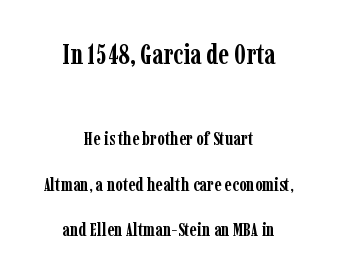
This is the regular roman posture of the typeface. Honestly, the letter spacing is just normal — you wouldn't notice it. The whitespace from short lines is split evenly between both sides. A clean baseline with only descenders dipping below it.
